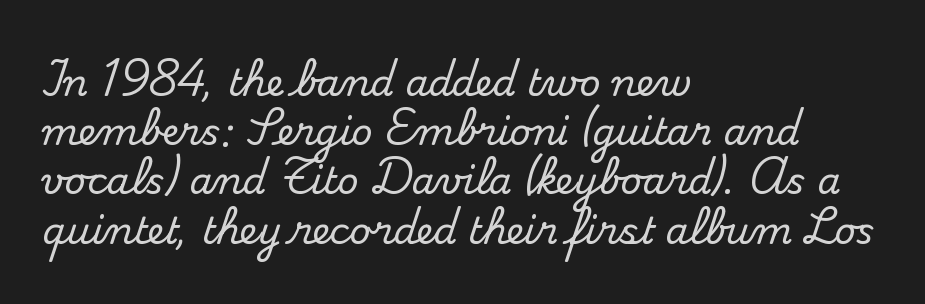
The image shows 37 px text type; set left-aligned, normal line spacing (1.33x), normal letter spacing, not underlined; medium stroke contrast and a small x-height.
